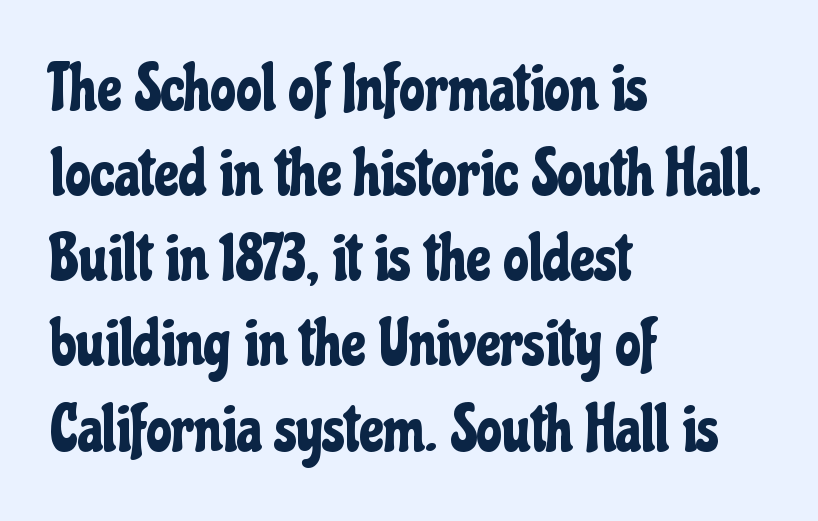
Quick note: interline space is typical. The typesetter chose a ragged-right arrangement here. Is this a sans? Yes — the strokes have no serifs. In terms of posture, this sample is upright. Tracking here is standard; glyphs follow each other at the usual distance.
